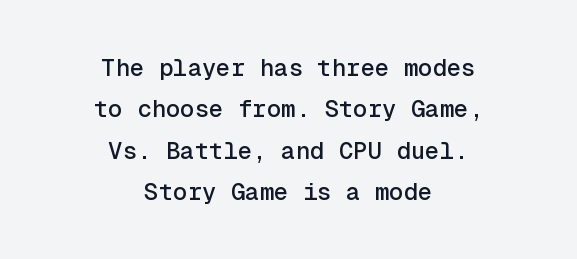
The image shows 24 px text type, upright; set centered, line spacing 1.72x, normal letter spacing, not underlined.
